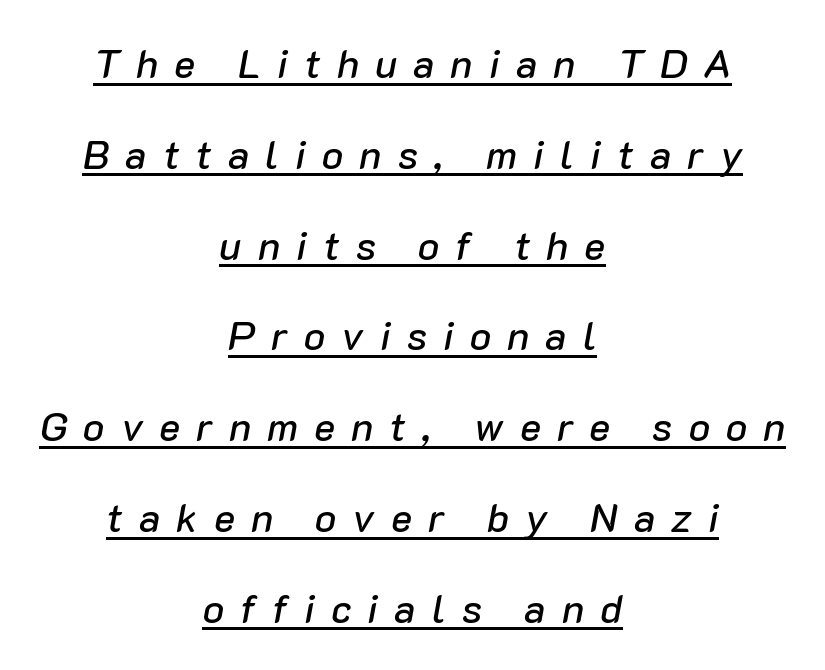
Summary of vertical rhythm: relaxed, with wide interline spacing. The paragraph shown floats in the horizontal middle. Tracking value appears strongly positive — letters spread wide. Rendered with sloped, italic letterforms. Each line of the rendering has a horizontal stroke beneath the glyphs. The rendering uses natural spacing where letterforms have individual widths.
